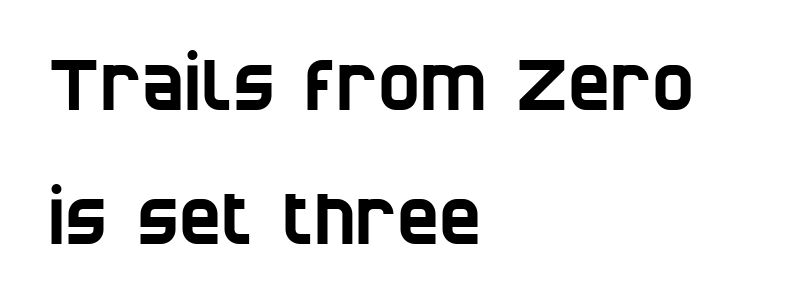
Q: Is the typeface a serif or a sans-serif typeface? A: Sans-serif.
Q: Is the text underlined? A: No.
Q: How is the paragraph aligned? A: Left-aligned.
Q: Is the spacing between letters normal or unusually wide? A: Normal.
Q: Width (condensed, normal, or wide)? A: Condensed.
Q: Stroke contrast? A: Low.
Q: x-height? A: Large.
Q: Monospaced? A: No.
